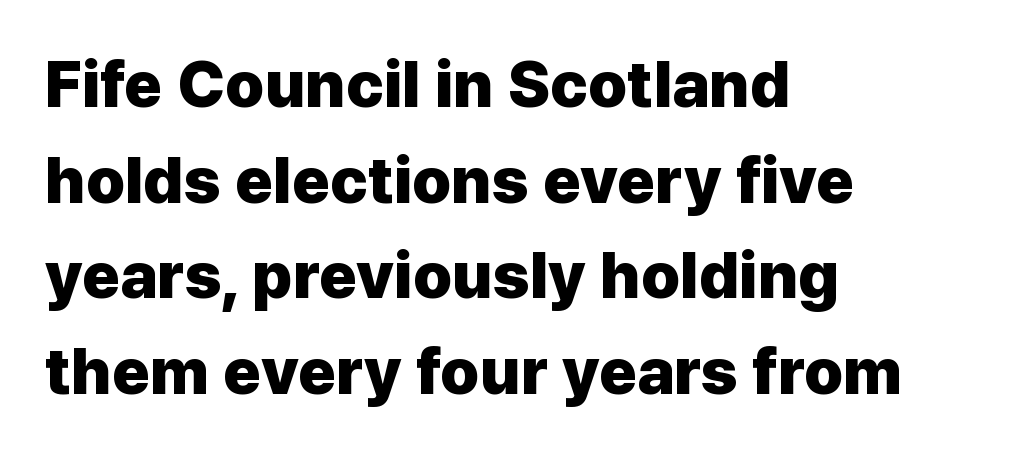
Honestly, the row spacing looks completely unremarkable. It's the straight-up-and-down kind of type. The paragraph shown leans on its left margin. The face used here is proportionally spaced, like ordinary book or web type. Letter spacing: default.
